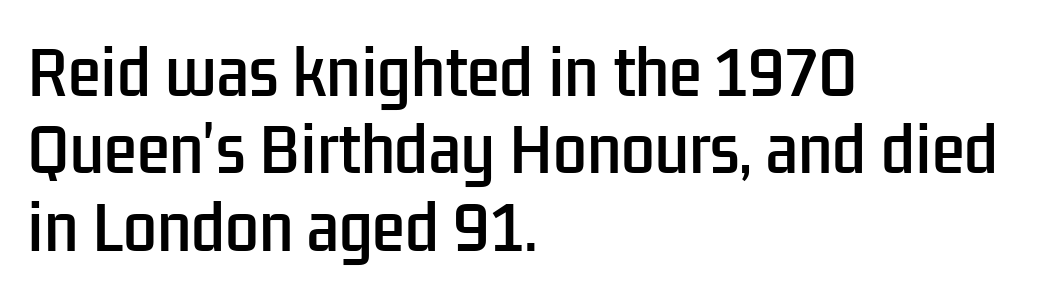
{"serif": "no", "italic": "no", "width": "condensed", "stroke_contrast": "low", "x_height": "medium", "monospaced": "no", "underline": "no", "align": "left", "line_spacing": "normal", "line_spacing_ratio": 1.29, "letter_spacing": "normal", "letter_spacing_em": 0.0, "glyph_px": 60}
